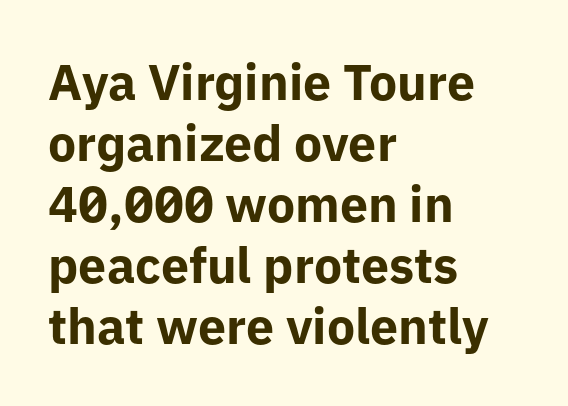
Q: Is the text bold? A: Yes.
Q: Is the text italic (slanted)? A: No, it is upright.
Q: Is the typeface a serif or a sans-serif typeface? A: Sans-serif.
Q: Is the text underlined? A: No.
Q: How is the paragraph aligned? A: Left-aligned.
Q: Is the spacing between letters normal or unusually wide? A: Normal.
Q: Width (condensed, normal, or wide)? A: Normal.
Q: Stroke contrast? A: Low.
Q: x-height? A: Medium.
Q: Monospaced? A: No.
